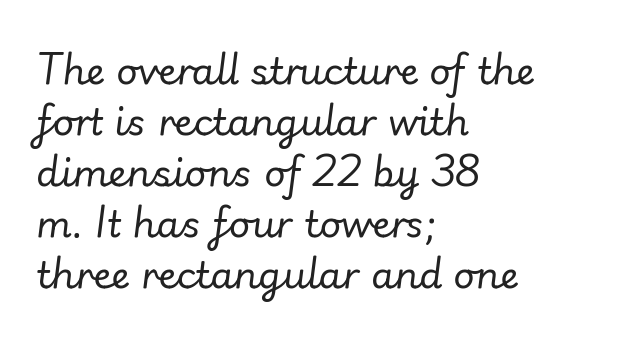
Q: Is the text bold? A: No.
Q: Is the text italic (slanted)? A: Yes, it leans right by about 7 degrees.
Q: Is the text underlined? A: No.
Q: How is the paragraph aligned? A: Left-aligned.
Q: Is the spacing between letters normal or unusually wide? A: Normal.
Q: Is the spacing between lines tight, normal or loose? A: Normal.
Q: Width (condensed, normal, or wide)? A: Normal.
Q: Stroke contrast? A: Low.
Q: x-height? A: Small.
Q: Monospaced? A: No.
